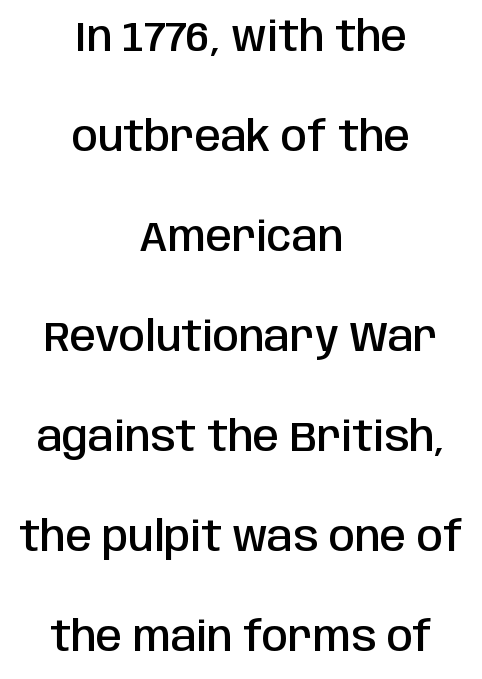
Examine the stroke ends and you'll find no serifs. The passage shown is typed in a proportional face where columns would drift. Centered paragraph, ragged on both sides. This is roman type, the default non-slanted kind. Look at the tracking — it's just the regular setting, nothing added. The passage shown is semibold, sitting just below true bold.
